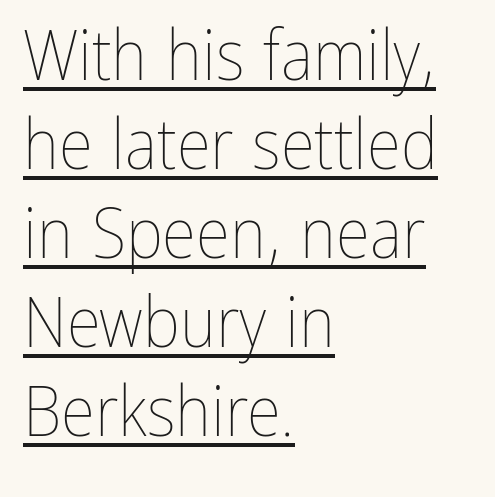
Q: Is the text bold? A: No.
Q: Is the text italic (slanted)? A: No, it is upright.
Q: Is the text underlined? A: Yes.
Q: How is the paragraph aligned? A: Left-aligned.
Q: Is the spacing between letters normal or unusually wide? A: Normal.
Q: Is the spacing between lines tight, normal or loose? A: Normal.
Q: Width (condensed, normal, or wide)? A: Condensed.
Q: Stroke contrast? A: Low.
Q: x-height? A: Medium.
Q: Monospaced? A: No.
